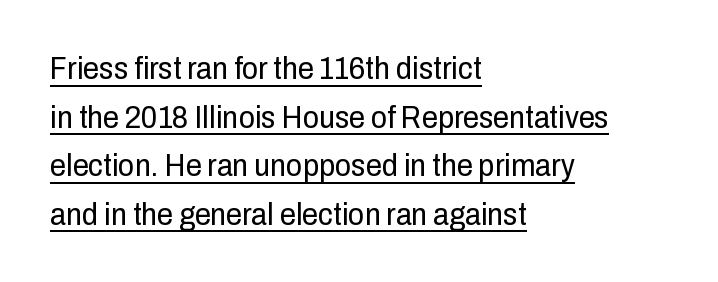
Q: Is the text bold? A: No.
Q: Is the text italic (slanted)? A: No, it is upright.
Q: Is the typeface a serif or a sans-serif typeface? A: Sans-serif.
Q: Is the text underlined? A: Yes.
Q: How is the paragraph aligned? A: Left-aligned.
Q: Is the spacing between letters normal or unusually wide? A: Normal.
Q: Is the spacing between lines tight, normal or loose? A: Normal.
Q: Width (condensed, normal, or wide)? A: Condensed.
Q: Stroke contrast? A: Low.
Q: x-height? A: Medium.
Q: Monospaced? A: No.
